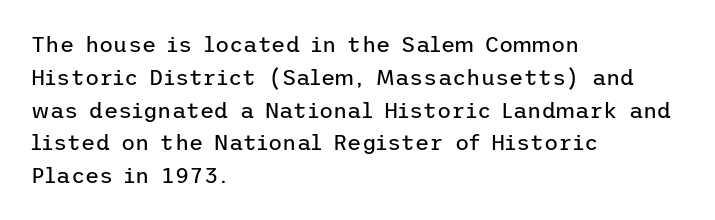
{"italic": "no", "bold": "no", "underline": "no", "align": "left", "line_spacing": "normal", "line_spacing_ratio": 1.49, "letter_spacing": "normal", "letter_spacing_em": 0.0, "glyph_px": 22}
